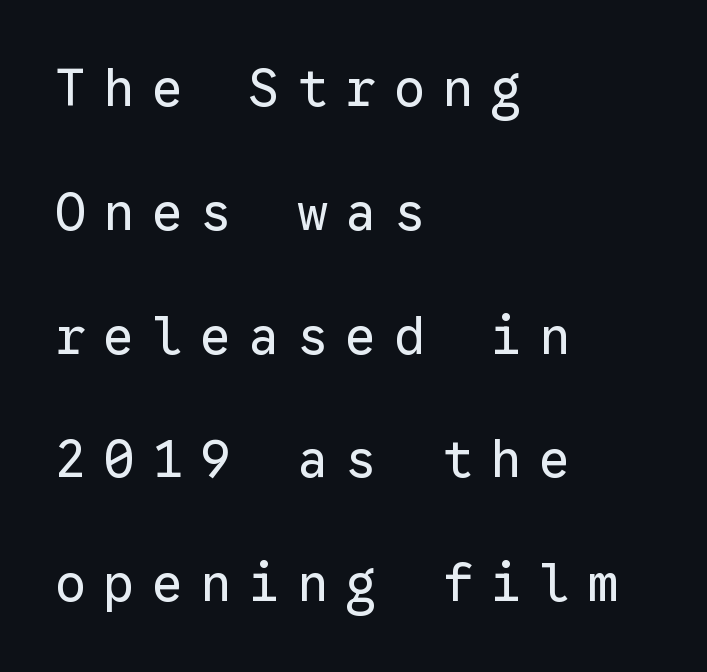
Q: Is the text bold? A: No.
Q: Is the text italic (slanted)? A: No, it is upright.
Q: Is the typeface a serif or a sans-serif typeface? A: Sans-serif.
Q: Is the text underlined? A: No.
Q: How is the paragraph aligned? A: Left-aligned.
Q: Is the spacing between letters normal or unusually wide? A: Unusually wide.
Q: Is the spacing between lines tight, normal or loose? A: Loose.
Q: Width (condensed, normal, or wide)? A: Normal.
Q: Stroke contrast? A: Low.
Q: x-height? A: Medium.
Q: Monospaced? A: Yes.
